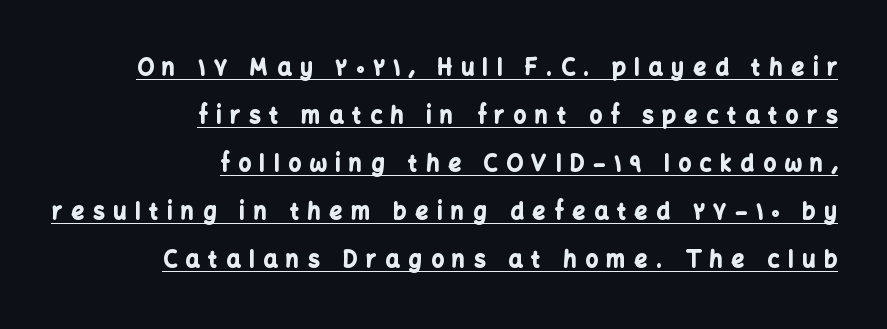
The image shows 22 px bold type, upright; set right-aligned, loose line spacing (2.18x), unusually wide letter spacing (+0.41 em), underlined.
